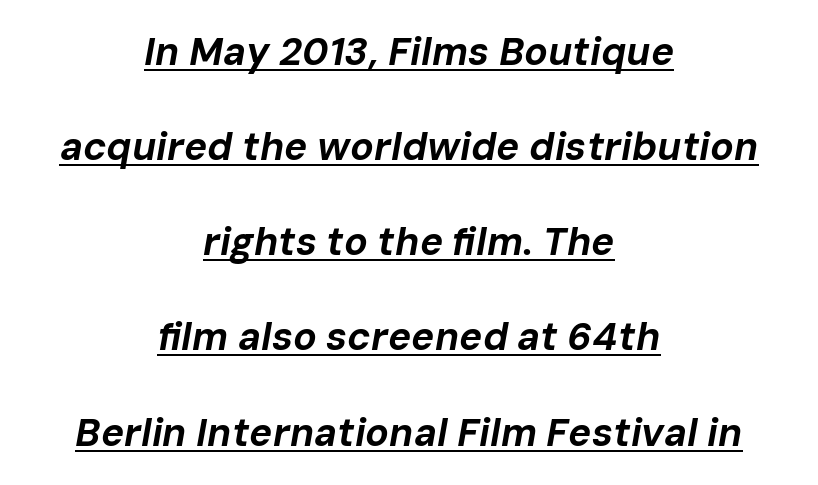
{"italic": "yes", "lean": "right", "slant_degrees": 10, "bold": "yes", "weight": "bold", "width": "normal", "stroke_contrast": "low", "x_height": "medium", "monospaced": "no", "underline": "yes", "align": "center", "line_spacing": "loose", "line_spacing_ratio": 2.44, "letter_spacing": "normal", "letter_spacing_em": 0.0, "glyph_px": 39}
